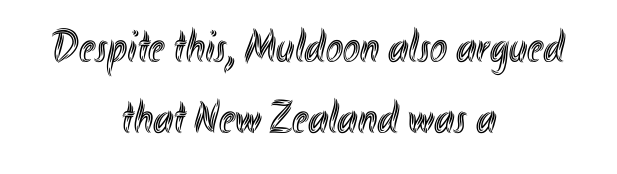
The image shows 46 px condensed type; set centered, normal line spacing (1.55x), normal letter spacing, not underlined; a small x-height.
